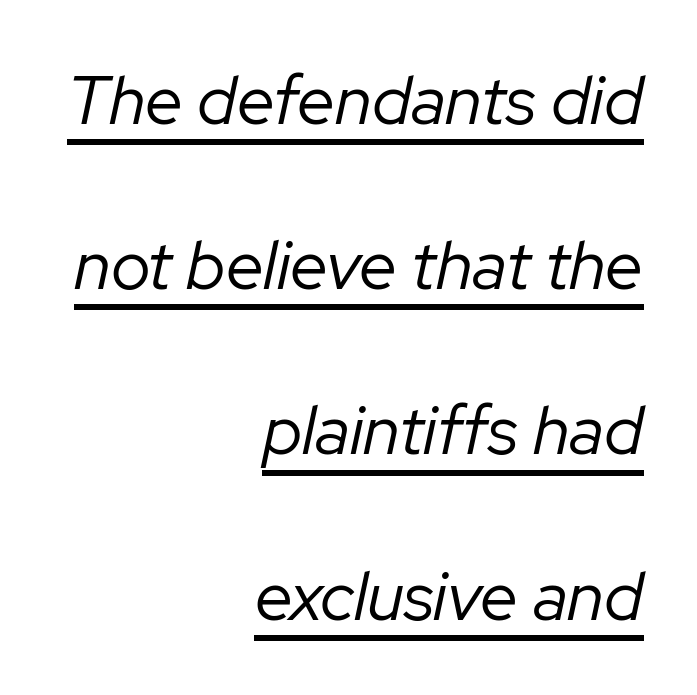
Q: Is the text bold? A: No.
Q: Is the text italic (slanted)? A: Yes, it leans right by about 12 degrees.
Q: Is the text underlined? A: Yes.
Q: How is the paragraph aligned? A: Right-aligned.
Q: Is the spacing between letters normal or unusually wide? A: Normal.
Q: Is the spacing between lines tight, normal or loose? A: Loose.
Q: Width (condensed, normal, or wide)? A: Normal.
Q: Stroke contrast? A: Low.
Q: x-height? A: Medium.
Q: Monospaced? A: No.
